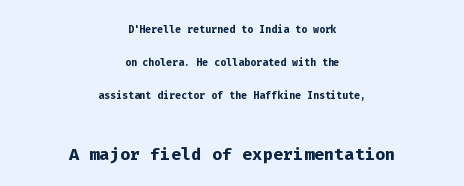
The letters stand upright; this is a roman face. Nothing unusual about the tracking: characters are spaced as the font intends. These lines carry a lot of weight — the face is fully bold. The passage shown stacks its lines with a broad gap. Layout note: lines centered. Only glyphs here, with clear space below each row.
